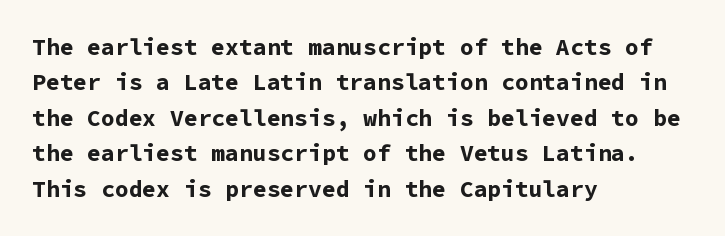
The strip under each line holds only bare page. The designer left line spacing at the default. Typeset ragged right — the left edge is the straight one. Heavy-handed strokes throughout: this text is bold.
